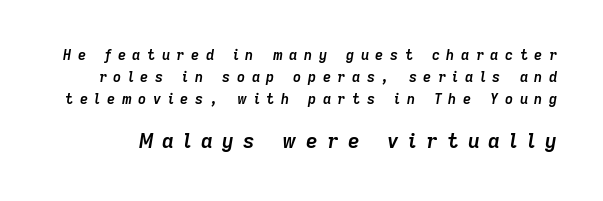
{"italic": "yes", "lean": "right", "slant_degrees": 9, "bold": "yes", "underline": "no", "line_spacing": "normal", "line_spacing_ratio": 1.58, "letter_spacing": "wide", "letter_spacing_em": 0.47, "larger_block": "second", "size_ratio": 1.43, "glyph_px": 20}
